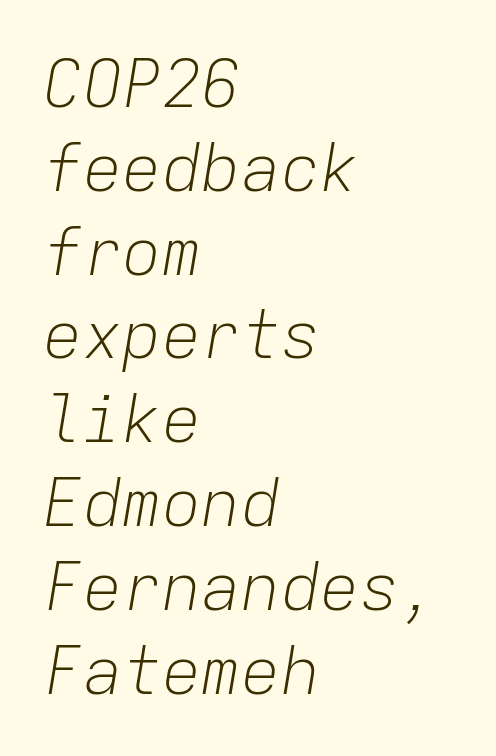
{"italic": "yes", "lean": "right", "slant_degrees": 9, "bold": "no", "weight": "light", "width": "normal", "stroke_contrast": "low", "x_height": "medium", "monospaced": "yes", "underline": "no", "align": "left", "line_spacing": "normal", "line_spacing_ratio": 1.27, "letter_spacing": "normal", "letter_spacing_em": 0.0, "glyph_px": 66}
